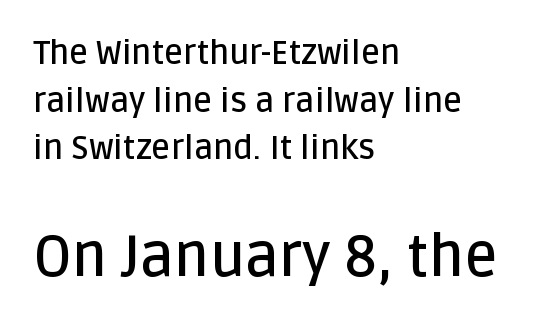
If you measured baseline to baseline, you'd find a middling distance. The font family rendered here belongs to the sans-serif group. Compared with an ordinary text face, these strokes are moderately heavier — a semibold. Posture: vertical. The later block is typeset at a bigger size than the earlier block. Has an underline been added? It has not.
